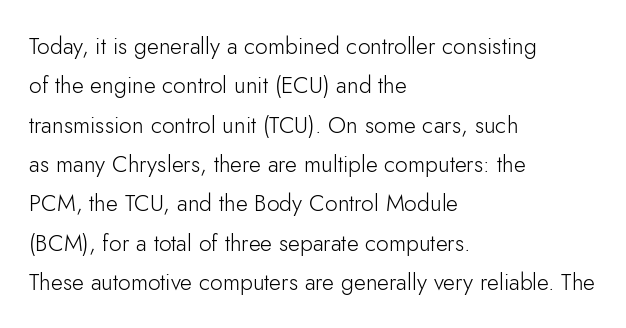
No word sits above an underline. Reading down the block, your eye returns to a fixed left position each line. A typesetter would mark this as roman, not italic. Short note: letters normally spaced. Each stroke keeps to a modest, everyday thickness or less.
